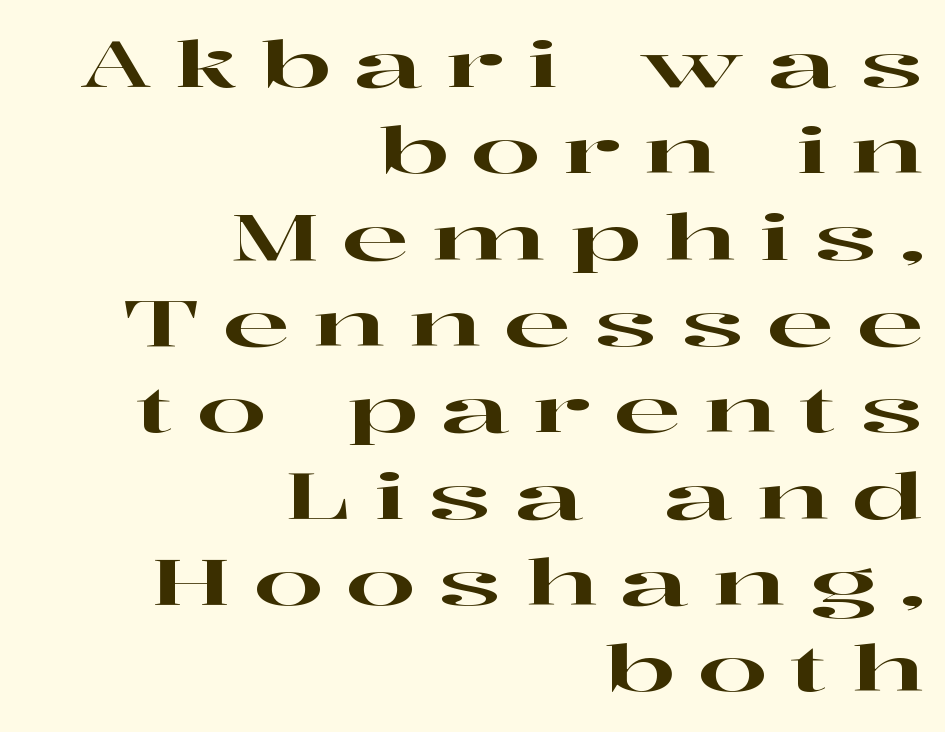
The image shows 63 px wide serif type, upright; set right-aligned, normal line spacing (1.37x), unusually wide letter spacing (+0.36 em), not underlined; high stroke contrast and a medium x-height.
